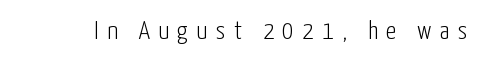
The image shows 26 px text type, upright; set unusually wide letter spacing (+0.32 em), not underlined.
